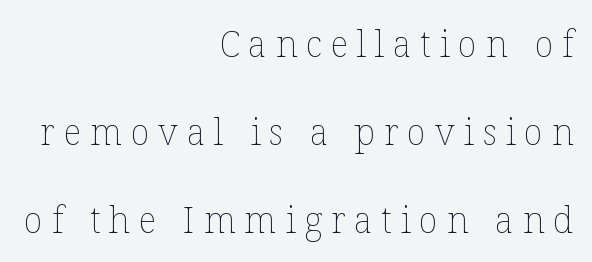
{"italic": "no", "bold": "no", "weight": "thin", "width": "normal", "stroke_contrast": "low", "x_height": "medium", "monospaced": "no", "underline": "no", "align": "right", "line_spacing": "loose", "line_spacing_ratio": 2.44, "letter_spacing": "wide", "letter_spacing_em": 0.24, "glyph_px": 36}
